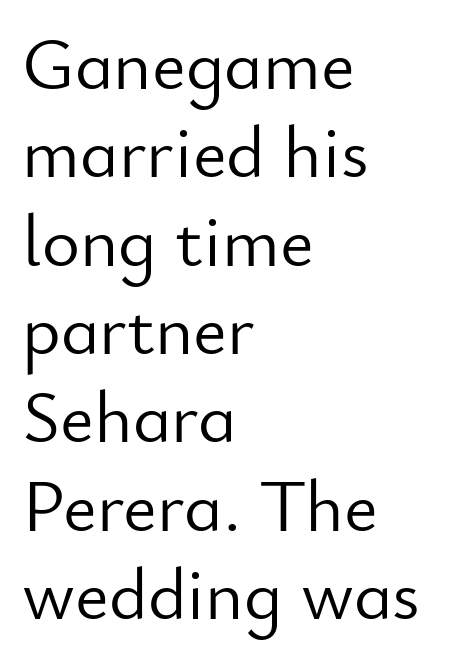
Q: Is the text bold? A: No.
Q: Is the text italic (slanted)? A: No, it is upright.
Q: Is the typeface a serif or a sans-serif typeface? A: Sans-serif.
Q: Is the text underlined? A: No.
Q: How is the paragraph aligned? A: Left-aligned.
Q: Is the spacing between letters normal or unusually wide? A: Normal.
Q: Width (condensed, normal, or wide)? A: Normal.
Q: Stroke contrast? A: Low.
Q: x-height? A: Small.
Q: Monospaced? A: No.
